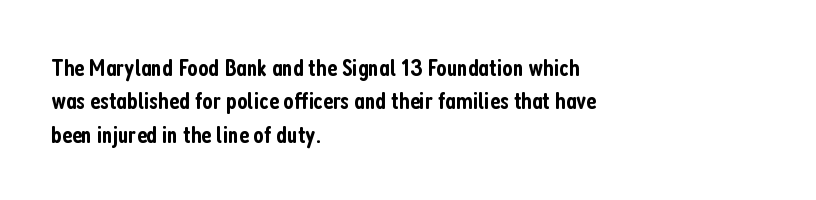
The glyphs have the mass of a demibold cut, below bold. The line-height multiplier appears to be the usual default. Any mark beneath the type? The region is blank. Layout note: lines flush left. Quick note: not italic, upright. The type is set solid horizontally, with unmodified tracking.
